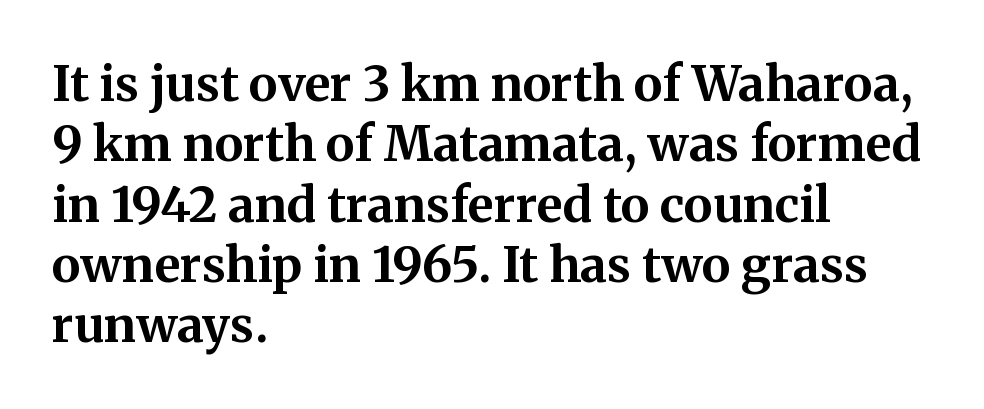
The image shows 49 px bold serif type, upright; set left-aligned, line spacing 1.23x, normal letter spacing, not underlined; medium stroke contrast and a medium x-height.
